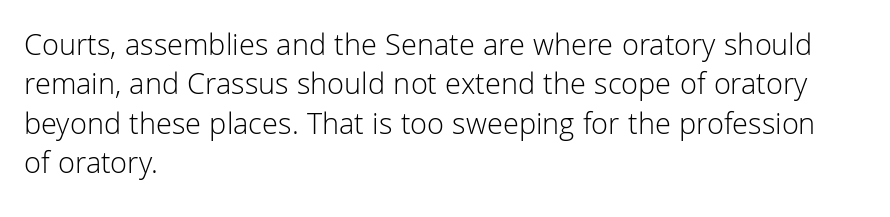
{"serif": "no", "italic": "no", "bold": "no", "weight": "light", "width": "normal", "stroke_contrast": "low", "x_height": "medium", "monospaced": "no", "underline": "no", "align": "left", "line_spacing": "normal", "line_spacing_ratio": 1.27, "letter_spacing": "normal", "letter_spacing_em": 0.0, "glyph_px": 31}
